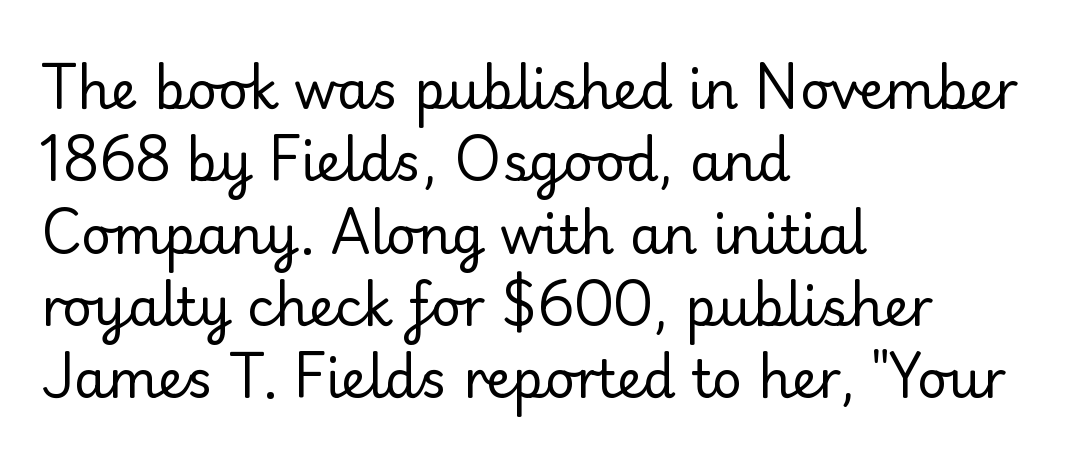
Character widths vary here, with narrow letters taking less room than wide ones. The glyphs in this specimen are seriffed. In CSS terms this would be text-align: left. These lines keep a tight, regular rhythm from letter to letter. This is roman type, the default non-slanted kind. Glance below the letters and you will spot only blank space.
